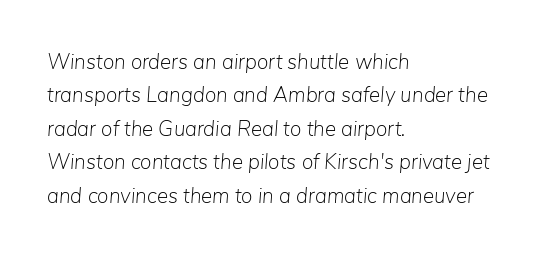
{"italic": "yes", "lean": "right", "slant_degrees": 5, "bold": "no", "underline": "no", "align": "left", "line_spacing": "normal", "line_spacing_ratio": 1.59, "letter_spacing": "normal", "letter_spacing_em": 0.0, "glyph_px": 21}
